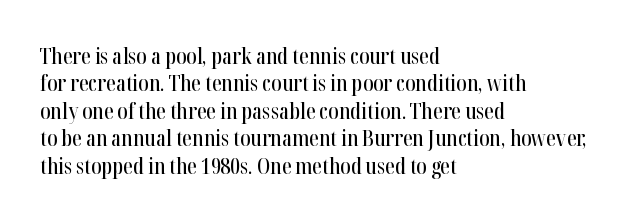
The image shows 22 px text type, upright; set left-aligned, normal line spacing (1.25x), normal letter spacing, not underlined.
